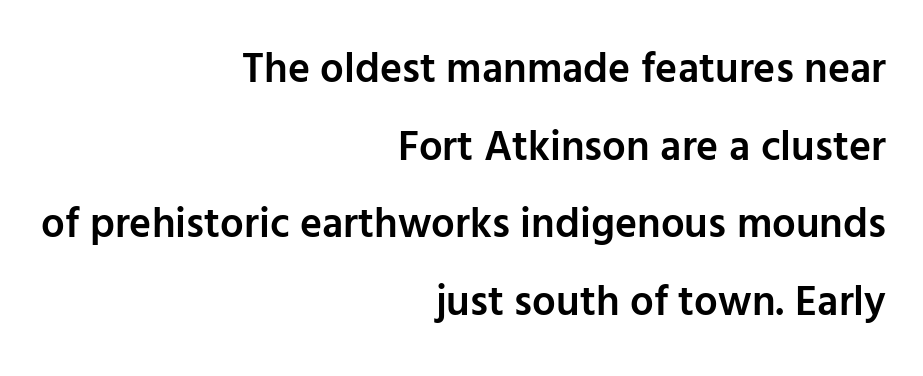
{"serif": "no", "italic": "no", "bold": "semi", "weight": "semibold", "width": "normal", "stroke_contrast": "low", "x_height": "medium", "monospaced": "no", "underline": "no", "align": "right", "line_spacing_ratio": 1.85, "letter_spacing": "normal", "letter_spacing_em": 0.0, "glyph_px": 42}
